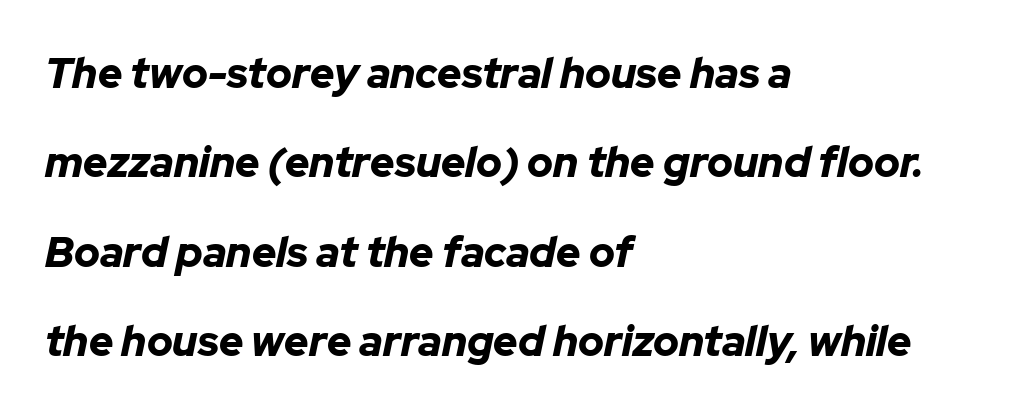
{"italic": "yes", "lean": "right", "slant_degrees": 12, "bold": "yes", "weight": "bold", "width": "normal", "stroke_contrast": "low", "x_height": "medium", "monospaced": "no", "underline": "no", "align": "left", "line_spacing": "loose", "line_spacing_ratio": 2.13, "letter_spacing": "normal", "letter_spacing_em": 0.0, "glyph_px": 42}
